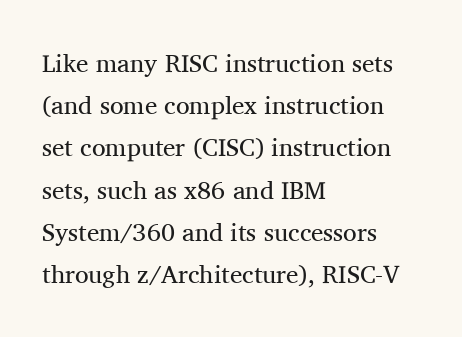
Q: Is the text bold? A: No.
Q: Is the text italic (slanted)? A: No, it is upright.
Q: Is the text underlined? A: No.
Q: How is the paragraph aligned? A: Left-aligned.
Q: Is the spacing between letters normal or unusually wide? A: Normal.
Q: Is the spacing between lines tight, normal or loose? A: Normal.
